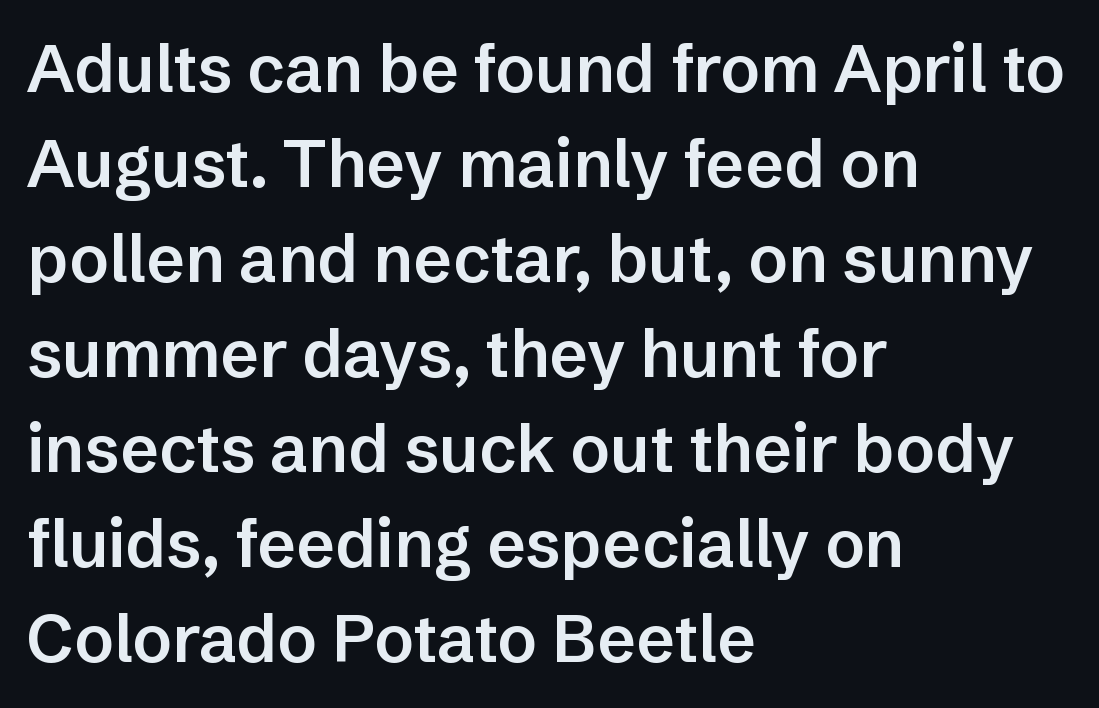
The image shows 66 px semibold sans-serif type, upright; set left-aligned, normal line spacing (1.44x), normal letter spacing, not underlined; low stroke contrast and a medium x-height.
